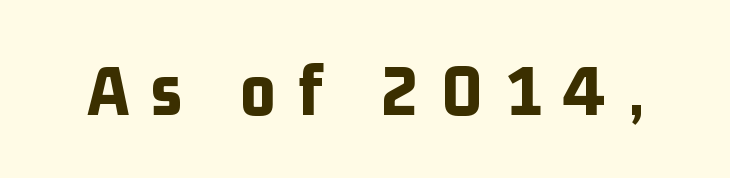
Note the varied advance widths — an 'i' is clearly narrower than an 'm'. Decoration check: the copy has no underline. Grotesque or geometric, the face here clearly has no serifs. These lines have a slow, spaced-out rhythm from letter to letter. The lettering stays uniformly vertical, giving the passage a roman look. Students, this is bold: see how much ink each stroke carries.
